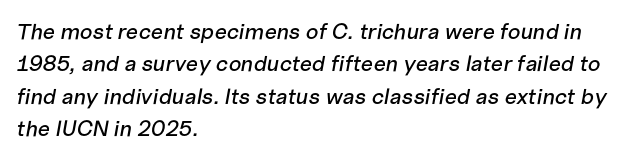
Rule under the text: the space is simply empty. The typesetter chose a ragged-right arrangement here. Honestly, the letter spacing is just normal — you wouldn't notice it. Slant detected: the letters are inclined. Quick note: interline space is typical.
